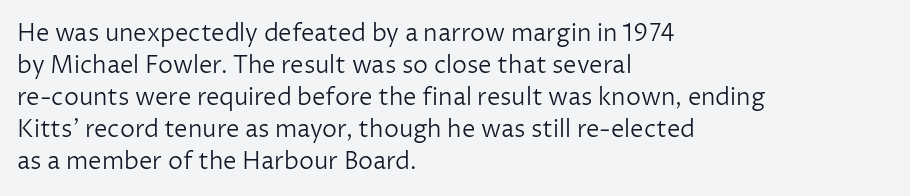
The image shows 24 px text type, upright; set left-aligned, normal line spacing (1.33x), normal letter spacing, not underlined.
